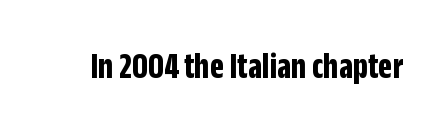
The image shows 37 px bold, condensed sans-serif type, upright; set normal letter spacing, not underlined; low stroke contrast and a large x-height.
